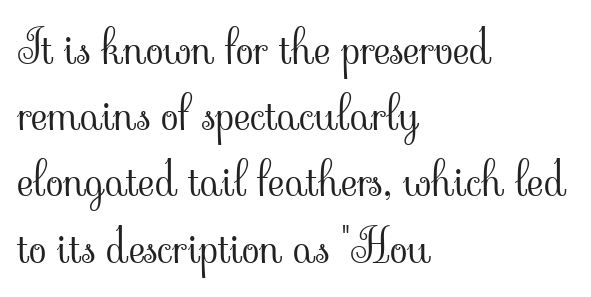
Q: Is the text bold? A: No.
Q: Is the text italic (slanted)? A: No, it is upright.
Q: Is the typeface a serif or a sans-serif typeface? A: Serif.
Q: Is the text underlined? A: No.
Q: How is the paragraph aligned? A: Left-aligned.
Q: Is the spacing between letters normal or unusually wide? A: Normal.
Q: Is the spacing between lines tight, normal or loose? A: Normal.
Q: Width (condensed, normal, or wide)? A: Normal.
Q: Stroke contrast? A: Low.
Q: x-height? A: Small.
Q: Monospaced? A: No.
